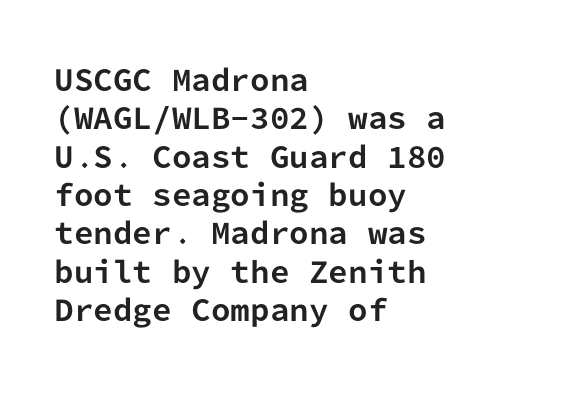
{"serif": "no", "italic": "no", "bold": "yes", "weight": "bold", "width": "normal", "stroke_contrast": "low", "x_height": "medium", "monospaced": "yes", "underline": "no", "align": "left", "line_spacing": "normal", "line_spacing_ratio": 1.37, "letter_spacing": "normal", "letter_spacing_em": 0.0, "glyph_px": 28}
